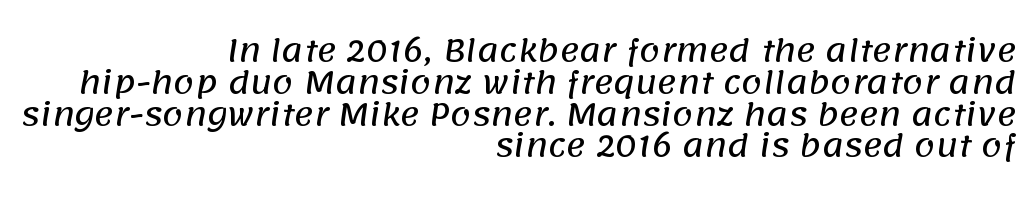
The image shows 30 px sans-serif type; set right-aligned, tight line spacing (1.06x), normal letter spacing, not underlined; low stroke contrast and a large x-height.
